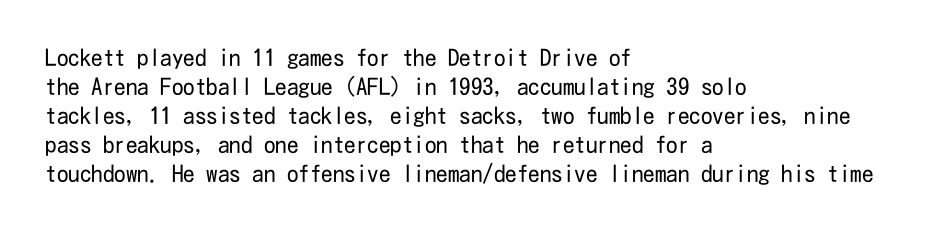
A typesetter would call this zero additional tracking. If you drew a line through each stem, it would be perfectly vertical. This block has exactly the height ordinary leading produces. Teacher's note: observe the even left margin — that is flush-left alignment. The area under the type is left untouched. This is not heavy type; no bold has been used.
